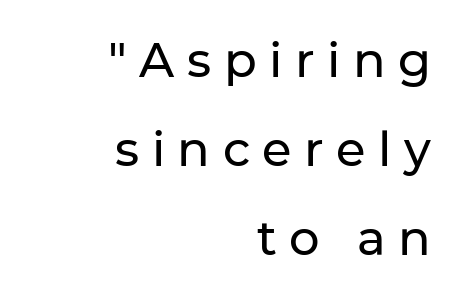
Q: Is the text italic (slanted)? A: No, it is upright.
Q: Is the typeface a serif or a sans-serif typeface? A: Sans-serif.
Q: Is the text underlined? A: No.
Q: How is the paragraph aligned? A: Right-aligned.
Q: Is the spacing between letters normal or unusually wide? A: Unusually wide.
Q: Width (condensed, normal, or wide)? A: Normal.
Q: Stroke contrast? A: Low.
Q: x-height? A: Medium.
Q: Monospaced? A: No.
